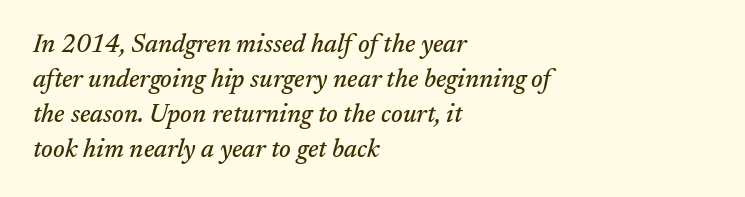
Layout note: lines flush left. The space between consecutive lines is moderate. The baseline area is clear. Would a proofreader flag this as italicized? Yes.
